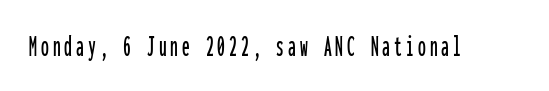
The image shows 31 px condensed sans-serif type, upright, monospaced; set not underlined; low stroke contrast and a medium x-height.
